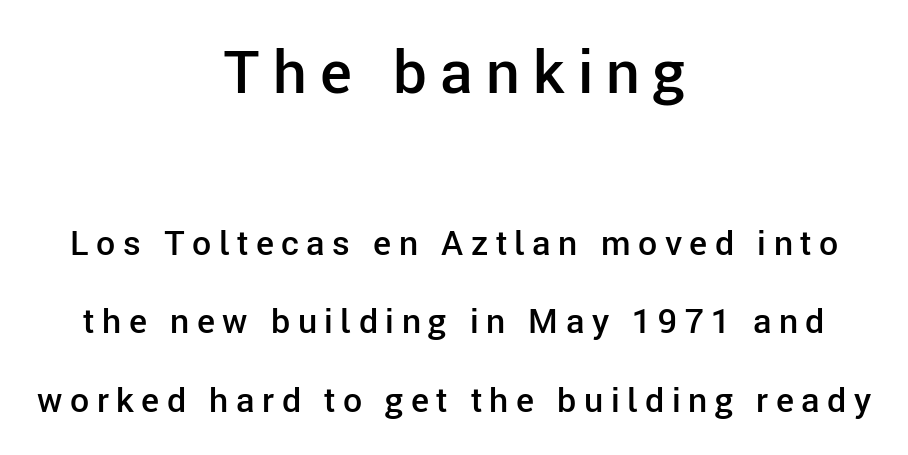
{"serif": "no", "italic": "no", "bold": "semi", "weight": "semibold", "width": "normal", "stroke_contrast": "low", "x_height": "medium", "monospaced": "no", "underline": "no", "align": "center", "line_spacing": "loose", "line_spacing_ratio": 2.31, "letter_spacing": "wide", "letter_spacing_em": 0.22, "larger_block": "first", "size_ratio": 1.76, "glyph_px": 60}
